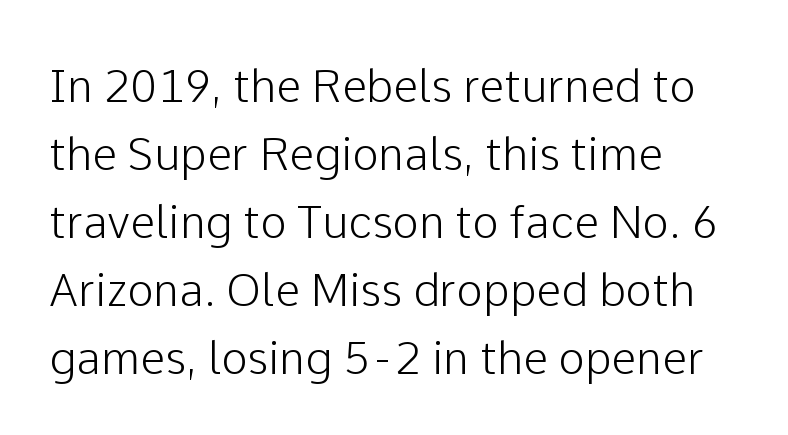
Q: Is the text italic (slanted)? A: No, it is upright.
Q: Is the typeface a serif or a sans-serif typeface? A: Sans-serif.
Q: Is the text underlined? A: No.
Q: How is the paragraph aligned? A: Left-aligned.
Q: Is the spacing between letters normal or unusually wide? A: Normal.
Q: Is the spacing between lines tight, normal or loose? A: Normal.
Q: Width (condensed, normal, or wide)? A: Normal.
Q: Stroke contrast? A: Low.
Q: x-height? A: Medium.
Q: Monospaced? A: No.
